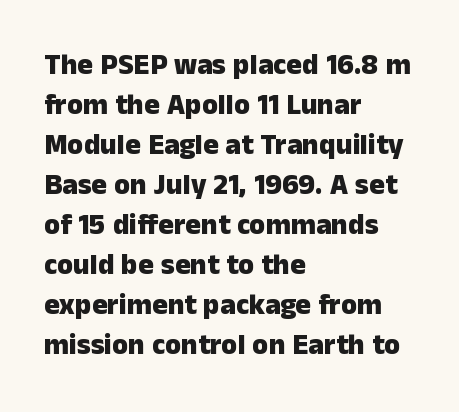
The image shows 29 px heavy sans-serif type, upright; set left-aligned, normal line spacing (1.38x), normal letter spacing, not underlined; low stroke contrast and a medium x-height.
